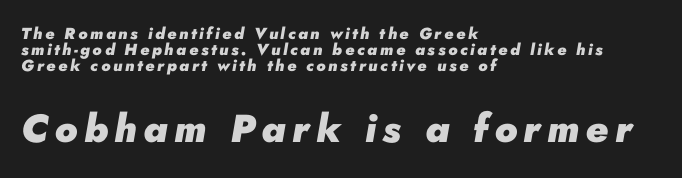
{"italic": "yes", "lean": "right", "slant_degrees": 10, "bold": "yes", "weight": "heavy", "width": "normal", "stroke_contrast": "low", "x_height": "small", "monospaced": "no", "underline": "no", "align": "left", "line_spacing": "tight", "line_spacing_ratio": 0.99, "larger_block": "second", "size_ratio": 2.44, "glyph_px": 39}
